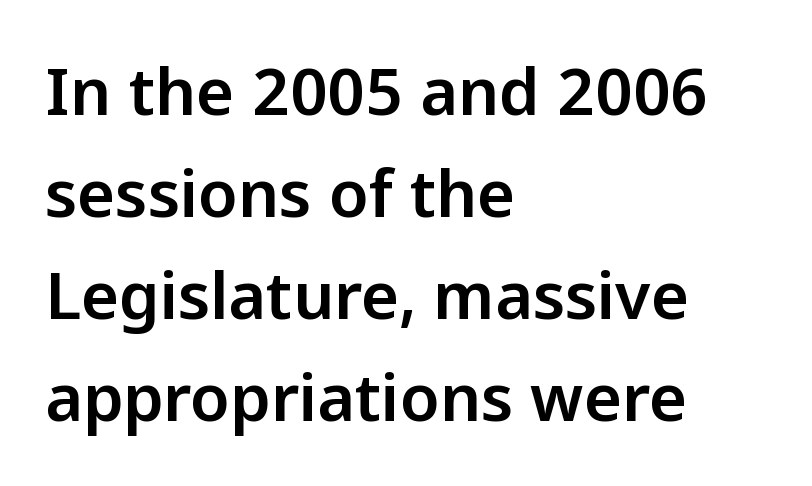
The image shows 65 px sans-serif type, upright; set left-aligned, normal line spacing (1.57x), normal letter spacing, not underlined; low stroke contrast and a medium x-height.
